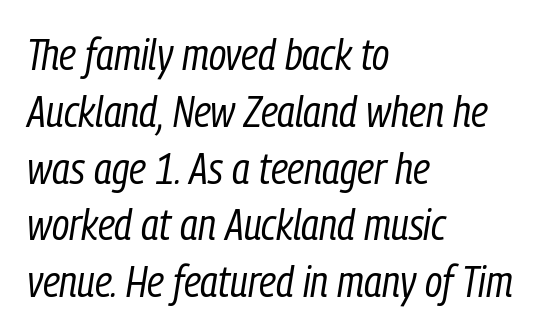
The image shows 44 px regular-weight, condensed type, italic (leaning right); set left-aligned, normal line spacing (1.29x), normal letter spacing, not underlined; low stroke contrast and a medium x-height.
